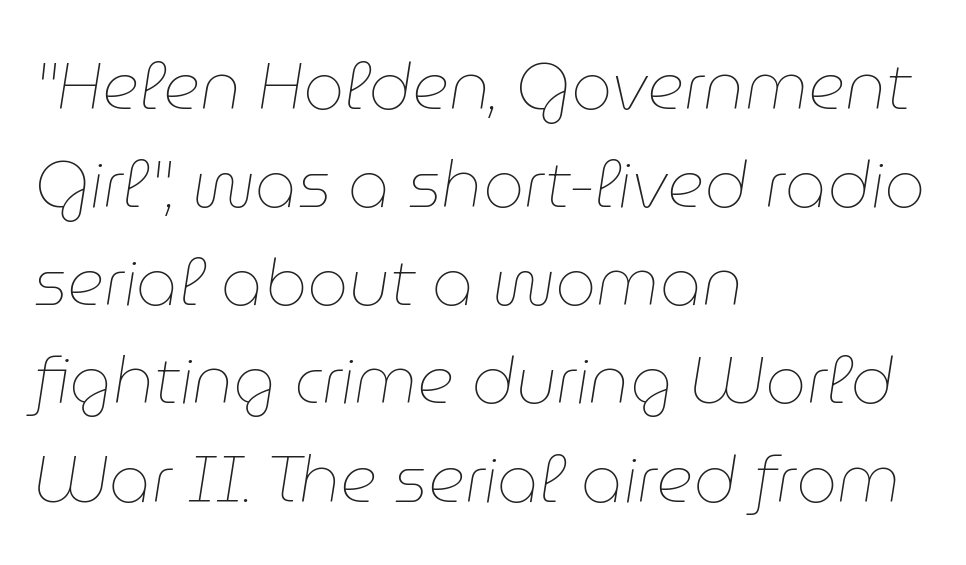
Designer's note — italics engaged. Spacing verdict: proportional, widths tailored to each character. The typesetter chose a ragged-right arrangement here. Beneath every word, the page is bare. Interline gaps are of average width in this sample. The type is set solid horizontally, with unmodified tracking.
